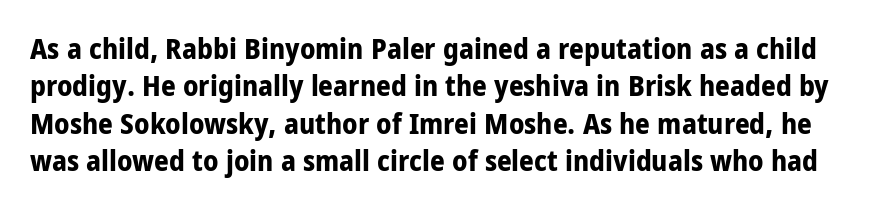
Decoration check: the copy has no underline. Observe the ordinary spacing: letters are neighbours, not strangers. This is heavy type, rendered in bold. Grotesque or geometric, the face here clearly has no serifs.
